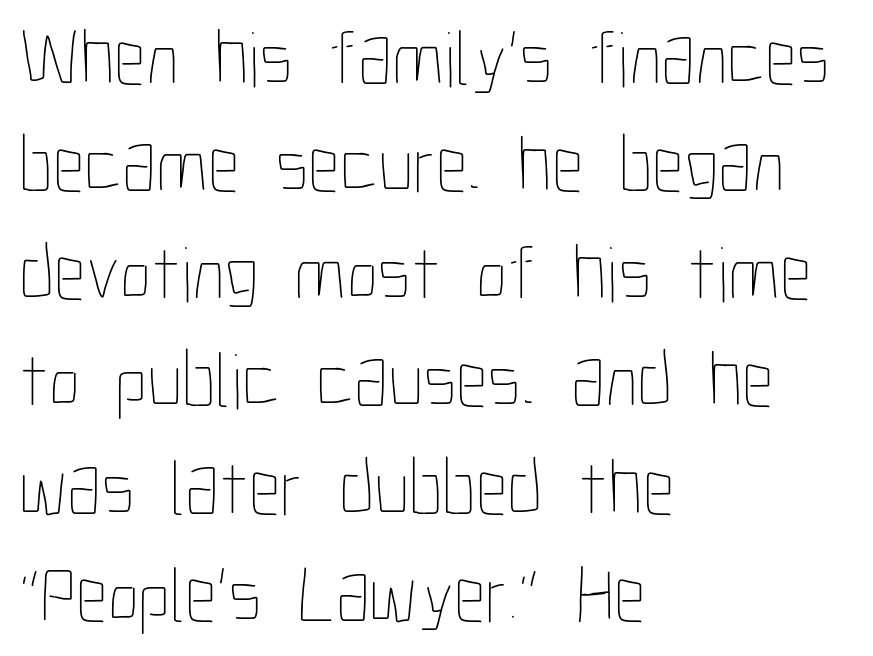
The image shows 79 px thin, condensed type, upright; set left-aligned, normal line spacing (1.36x), normal letter spacing, not underlined; low stroke contrast and a medium x-height.
